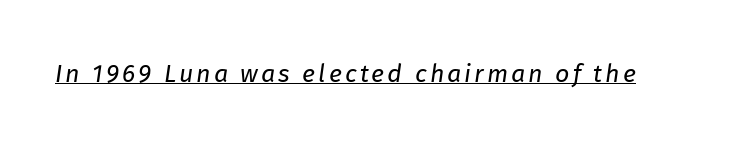
A typographer would call this underscored text. The face looks like a standard text weight, possibly lighter. Is the type slanted? Yes — the strokes lean at a clear angle.
